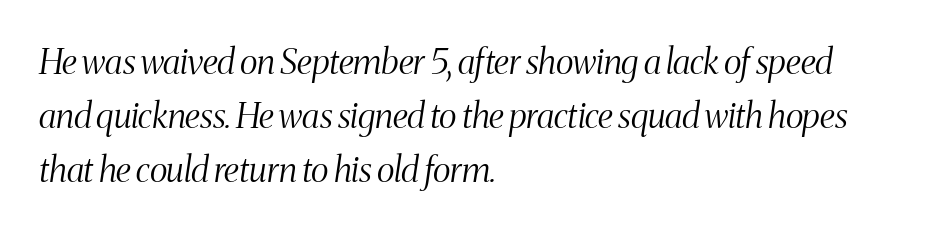
The image shows 35 px light, condensed serif type, italic (leaning right); set left-aligned, normal line spacing (1.54x), normal letter spacing, not underlined; medium stroke contrast and a medium x-height.
